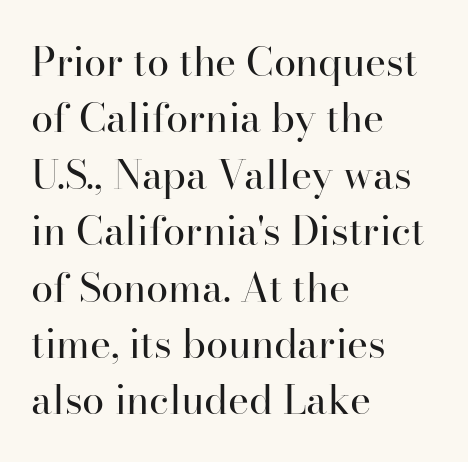
Vertically, the passage feels balanced, rows spaced as you'd expect. Compared with typical body copy, the letter spacing here is the same. Underline: absent. Stroke terminals: seriffed.
